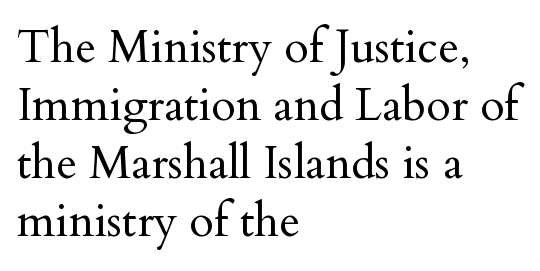
The image shows 45 px regular-weight serif type, upright; set left-aligned, normal line spacing (1.29x), normal letter spacing, not underlined; medium stroke contrast and a small x-height.
